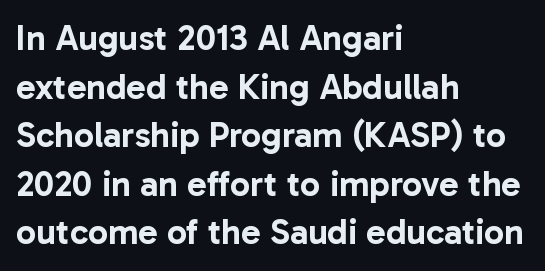
Q: Is the text italic (slanted)? A: No, it is upright.
Q: Is the typeface a serif or a sans-serif typeface? A: Sans-serif.
Q: Is the text underlined? A: No.
Q: How is the paragraph aligned? A: Left-aligned.
Q: Is the spacing between letters normal or unusually wide? A: Normal.
Q: Is the spacing between lines tight, normal or loose? A: Normal.
Q: Width (condensed, normal, or wide)? A: Normal.
Q: Stroke contrast? A: Low.
Q: x-height? A: Medium.
Q: Monospaced? A: No.
